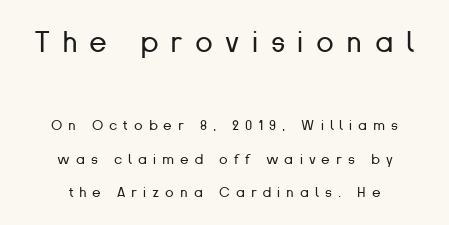
The space directly below the letters is spotless. This sample is center-justified, so both line endings float freely. Style check: upright. Type size steps down from the first block to the second. Horizontal bands of white between lines are thick stripes.
